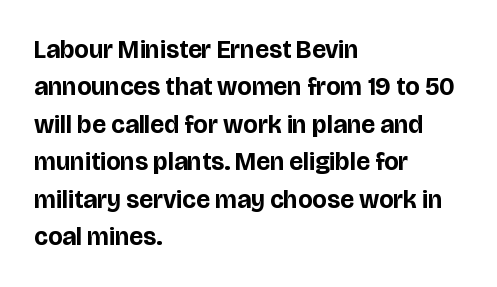
Baseline-to-baseline distance is the conventional proportion of letter height. The typesetter chose a ragged-right arrangement here. The zone under the glyphs is completely vacant. Typesetter's note: full bold, strokes at maximum text heaviness. In terms of posture, this sample is upright. The horizontal fit of the characters is conventional and even.
